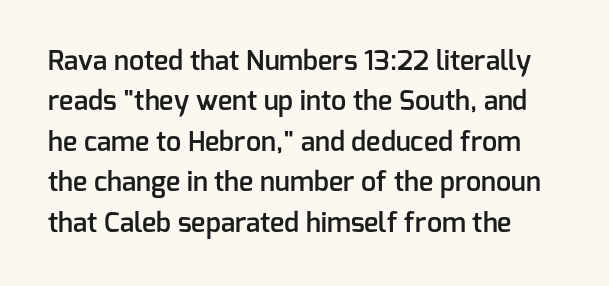
Q: Is the text bold? A: Semi-bold.
Q: Is the text italic (slanted)? A: No, it is upright.
Q: Is the text underlined? A: No.
Q: Is the spacing between letters normal or unusually wide? A: Normal.
Q: Is the spacing between lines tight, normal or loose? A: Normal.
